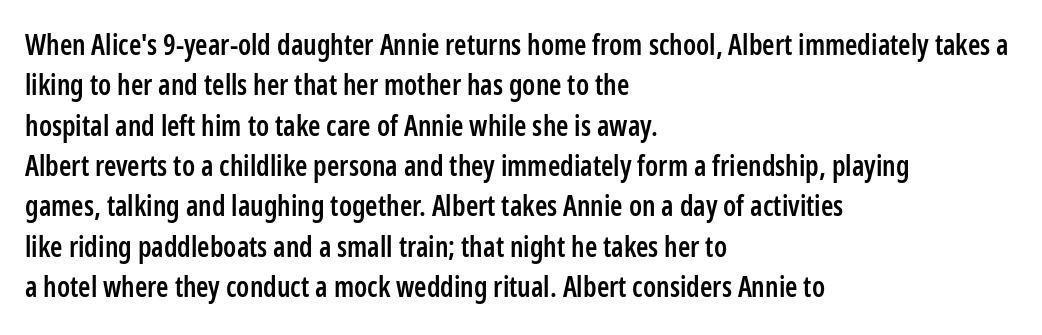
{"serif": "no", "italic": "no", "bold": "semi", "weight": "semibold", "width": "condensed", "stroke_contrast": "low", "x_height": "medium", "monospaced": "no", "underline": "no", "align": "left", "line_spacing": "normal", "line_spacing_ratio": 1.44, "letter_spacing": "normal", "letter_spacing_em": 0.0, "glyph_px": 28}
